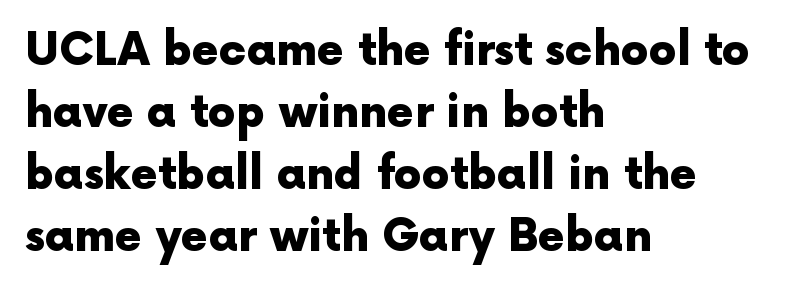
{"serif": "no", "italic": "no", "bold": "yes", "weight": "heavy", "width": "normal", "x_height": "medium", "monospaced": "no", "underline": "no", "align": "left", "line_spacing": "normal", "line_spacing_ratio": 1.41, "letter_spacing": "normal", "letter_spacing_em": 0.0, "glyph_px": 44}
